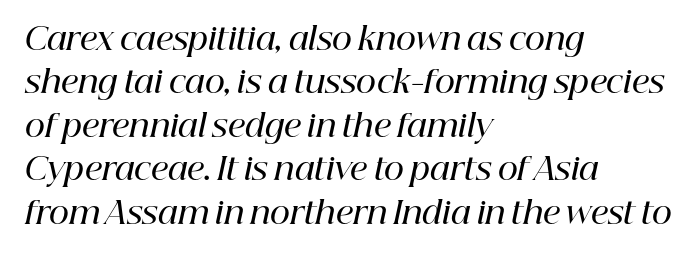
The image shows 31 px semibold serif type, italic (leaning right); set left-aligned, normal line spacing (1.4x), normal letter spacing, not underlined; high stroke contrast and a medium x-height.
